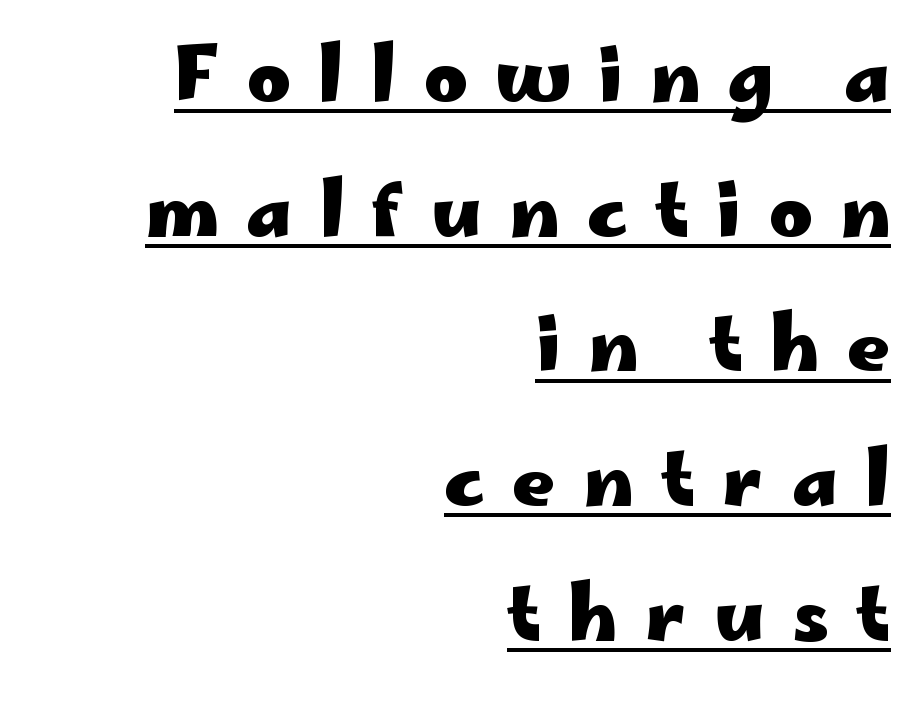
Notice how a bar underscores the lettering throughout. These lines are rendered in a variable-pitch font. Look at the tracking — it's clearly loosened, letters drifting apart. Line ends are locked; line starts wander. The sample has been set heavy, in full bold. Is this a sans? Yes — the strokes have no serifs.
